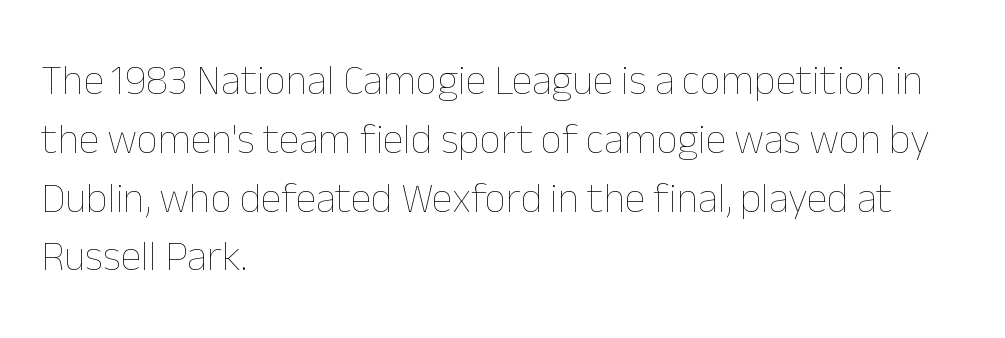
{"italic": "no", "bold": "no", "weight": "thin", "width": "normal", "stroke_contrast": "low", "x_height": "medium", "monospaced": "no", "underline": "no", "align": "left", "line_spacing": "normal", "line_spacing_ratio": 1.4, "letter_spacing": "normal", "letter_spacing_em": 0.0, "glyph_px": 42}
